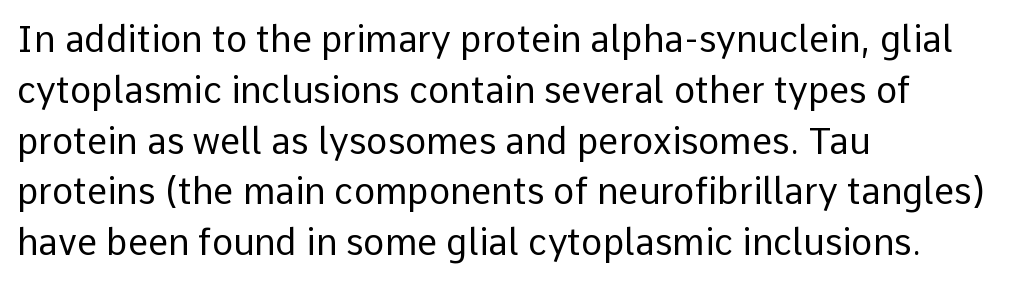
{"serif": "no", "italic": "no", "bold": "no", "weight": "regular", "width": "normal", "stroke_contrast": "low", "x_height": "medium", "monospaced": "no", "underline": "no", "align": "left", "line_spacing": "normal", "line_spacing_ratio": 1.41, "letter_spacing": "normal", "letter_spacing_em": 0.0, "glyph_px": 36}
